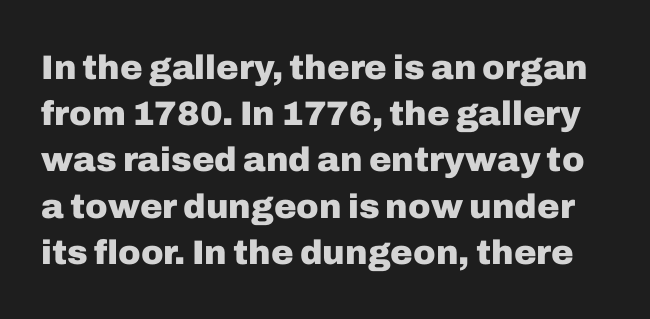
The rendering uses a bold face; every stroke is thick and dark. Do the letters lean? They stand straight. One glance says typical: line gaps are just what's usual. A sans-serif font was chosen for this passage. Has an underline been added? It has not. The rendering uses natural spacing where letterforms have individual widths.
